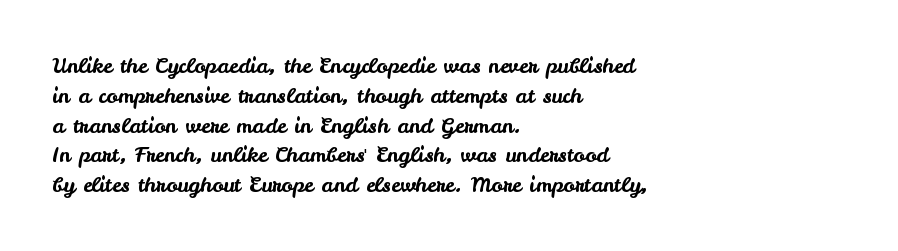
Q: Is the text italic (slanted)? A: Yes.
Q: Is the text underlined? A: No.
Q: How is the paragraph aligned? A: Left-aligned.
Q: Is the spacing between letters normal or unusually wide? A: Normal.
Q: Is the spacing between lines tight, normal or loose? A: Normal.
